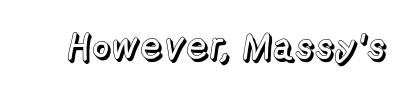
Rule under the text: the space is simply empty. Varying glyph widths throughout — classic text-font behaviour. This sample uses plain, unmodified letter spacing.
